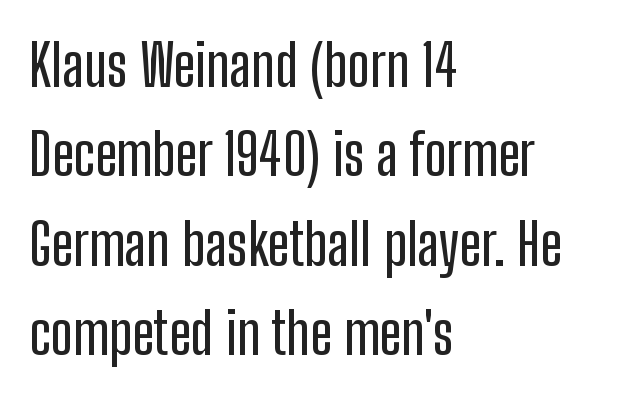
Q: Is the text italic (slanted)? A: No, it is upright.
Q: Is the typeface a serif or a sans-serif typeface? A: Sans-serif.
Q: Is the text underlined? A: No.
Q: How is the paragraph aligned? A: Left-aligned.
Q: Is the spacing between letters normal or unusually wide? A: Normal.
Q: Is the spacing between lines tight, normal or loose? A: Normal.
Q: Width (condensed, normal, or wide)? A: Condensed.
Q: Stroke contrast? A: Low.
Q: x-height? A: Medium.
Q: Monospaced? A: No.
